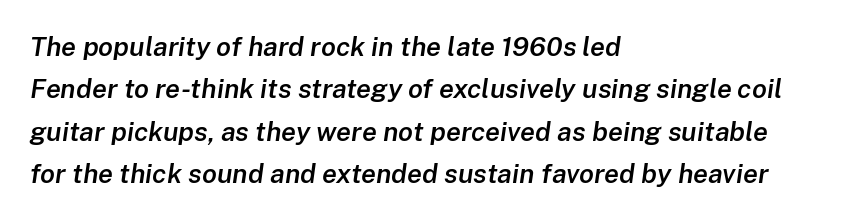
{"italic": "yes", "lean": "right", "slant_degrees": 8, "bold": "semi", "underline": "no", "align": "left", "line_spacing": "normal", "line_spacing_ratio": 1.57, "letter_spacing": "normal", "letter_spacing_em": 0.0, "glyph_px": 27}
